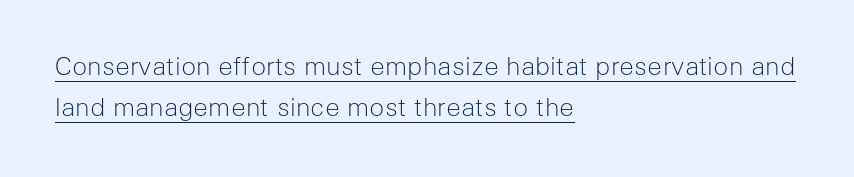
{"italic": "no", "bold": "no", "underline": "yes", "align": "left", "line_spacing": "normal", "line_spacing_ratio": 1.65, "letter_spacing": "normal", "letter_spacing_em": 0.0, "glyph_px": 25}
